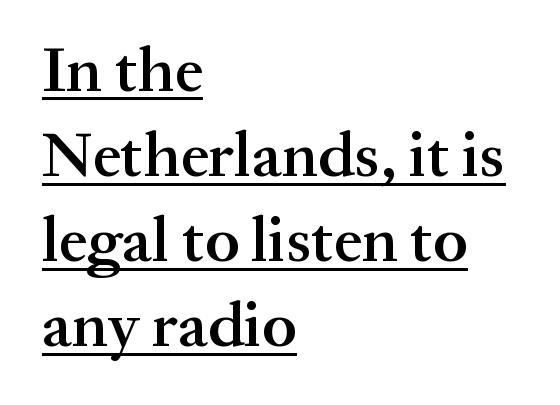
Q: Is the text bold? A: Semi-bold.
Q: Is the text italic (slanted)? A: No, it is upright.
Q: Is the typeface a serif or a sans-serif typeface? A: Serif.
Q: Is the text underlined? A: Yes.
Q: How is the paragraph aligned? A: Left-aligned.
Q: Is the spacing between letters normal or unusually wide? A: Normal.
Q: Is the spacing between lines tight, normal or loose? A: Normal.
Q: Width (condensed, normal, or wide)? A: Normal.
Q: Stroke contrast? A: Medium.
Q: x-height? A: Medium.
Q: Monospaced? A: No.
